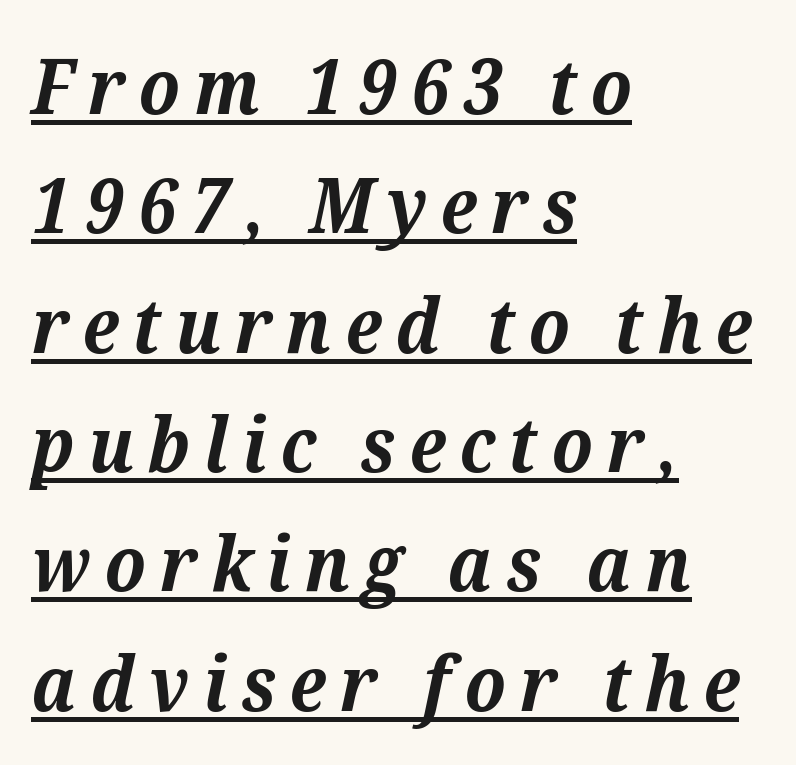
Slanted lettering throughout. The lettering is marked with a stroke running underneath it. A typesetter would call this proportional, since set widths differ per character. Rows of type keep a routine distance in the vertical direction. The text was rendered using a seriffed face with decorative stroke endings.
